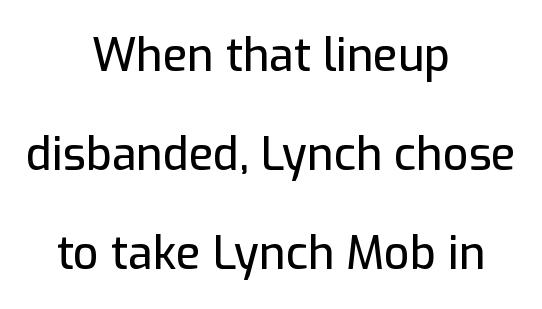
Examine the stroke ends and you'll find no serifs. Each row of text sits above clean, open space. A typesetter would call this proportional, since set widths differ per character. The lines are spread far apart with generous leading. This is roman type, the default non-slanted kind.
